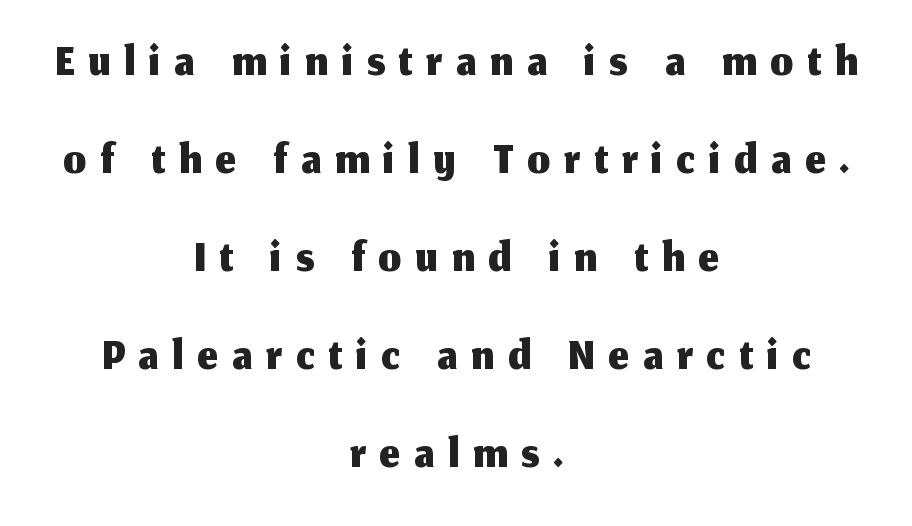
Do the letters lean? They stand straight. Regarding serifs, this sample does without them. The rendering positions every line midway between the sides. Students, note that the glyphs here are deliberately spaced far apart. The passage shown is typed in a proportional face where columns would drift.
